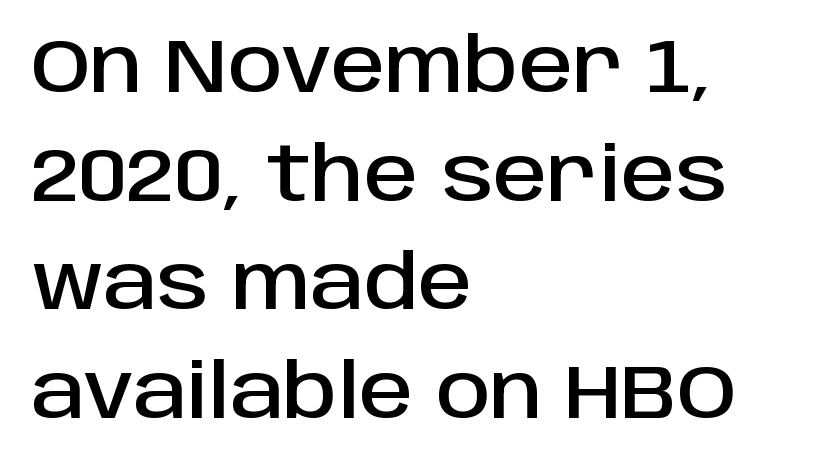
Q: Is the text italic (slanted)? A: No, it is upright.
Q: Is the typeface a serif or a sans-serif typeface? A: Sans-serif.
Q: Is the text underlined? A: No.
Q: How is the paragraph aligned? A: Left-aligned.
Q: Is the spacing between letters normal or unusually wide? A: Normal.
Q: Is the spacing between lines tight, normal or loose? A: Normal.
Q: Width (condensed, normal, or wide)? A: Normal.
Q: Stroke contrast? A: Low.
Q: x-height? A: Large.
Q: Monospaced? A: No.
